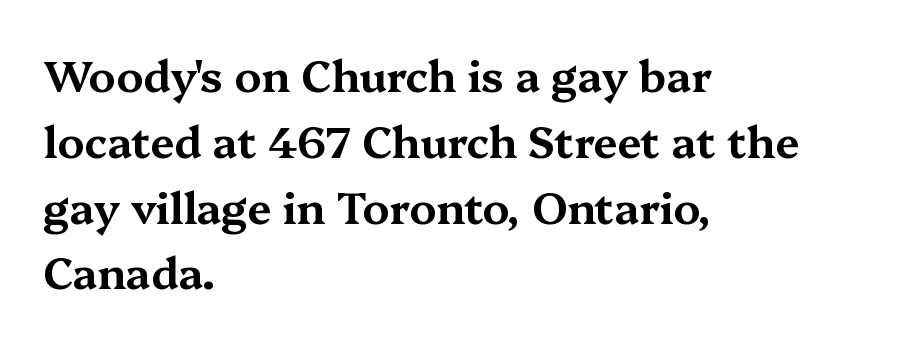
{"serif": "yes", "italic": "no", "width": "wide", "stroke_contrast": "medium", "x_height": "medium", "monospaced": "no", "underline": "no", "align": "left", "line_spacing": "normal", "line_spacing_ratio": 1.53, "letter_spacing": "normal", "letter_spacing_em": 0.0, "glyph_px": 43}
